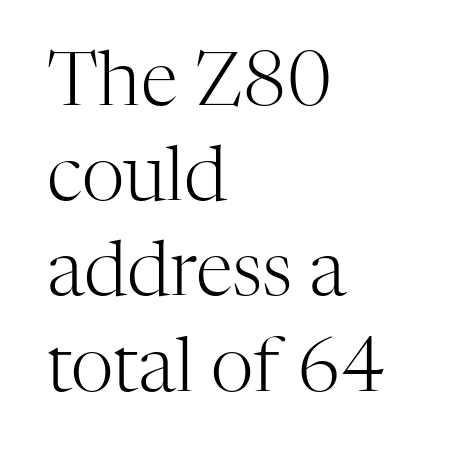
The image shows 75 px light serif type, upright; set left-aligned, normal line spacing (1.27x), normal letter spacing, not underlined; high stroke contrast and a medium x-height.
